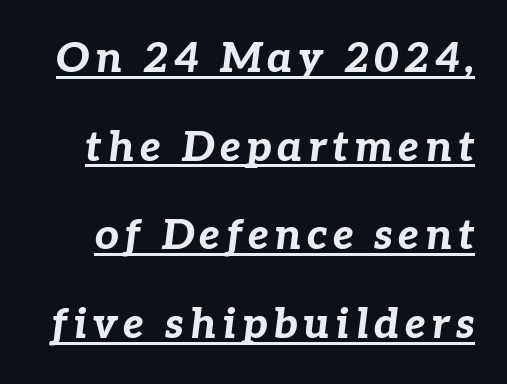
{"italic": "yes", "lean": "right", "slant_degrees": 7, "bold": "yes", "weight": "bold", "width": "normal", "stroke_contrast": "low", "x_height": "medium", "monospaced": "no", "underline": "yes", "line_spacing": "loose", "line_spacing_ratio": 2.11, "glyph_px": 42}
